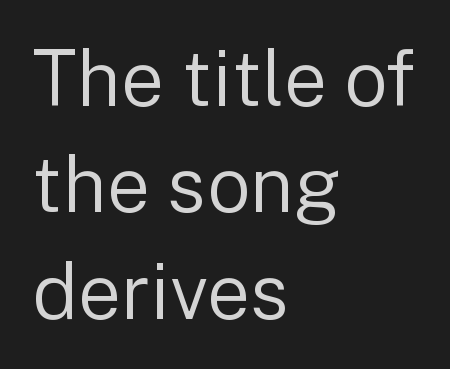
Q: Is the text bold? A: No.
Q: Is the text italic (slanted)? A: No, it is upright.
Q: Is the typeface a serif or a sans-serif typeface? A: Sans-serif.
Q: Is the text underlined? A: No.
Q: How is the paragraph aligned? A: Left-aligned.
Q: Is the spacing between letters normal or unusually wide? A: Normal.
Q: Is the spacing between lines tight, normal or loose? A: Normal.
Q: Width (condensed, normal, or wide)? A: Normal.
Q: Stroke contrast? A: Low.
Q: x-height? A: Medium.
Q: Monospaced? A: No.
